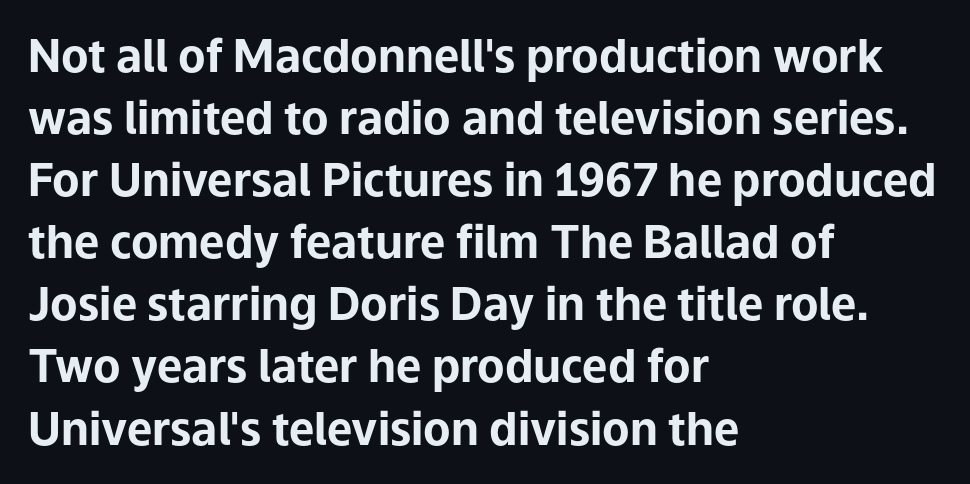
{"serif": "no", "italic": "no", "bold": "yes", "weight": "bold", "width": "normal", "stroke_contrast": "low", "x_height": "medium", "monospaced": "no", "underline": "no", "align": "left", "line_spacing": "normal", "line_spacing_ratio": 1.38, "letter_spacing": "normal", "letter_spacing_em": 0.0, "glyph_px": 45}
